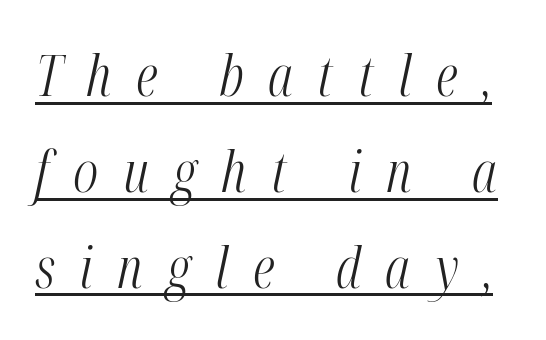
Q: Is the text bold? A: No.
Q: Is the text italic (slanted)? A: Yes, it leans right by about 12 degrees.
Q: Is the text underlined? A: Yes.
Q: Is the spacing between letters normal or unusually wide? A: Unusually wide.
Q: Is the spacing between lines tight, normal or loose? A: Normal.
Q: Width (condensed, normal, or wide)? A: Condensed.
Q: Stroke contrast? A: Medium.
Q: x-height? A: Medium.
Q: Monospaced? A: No.
